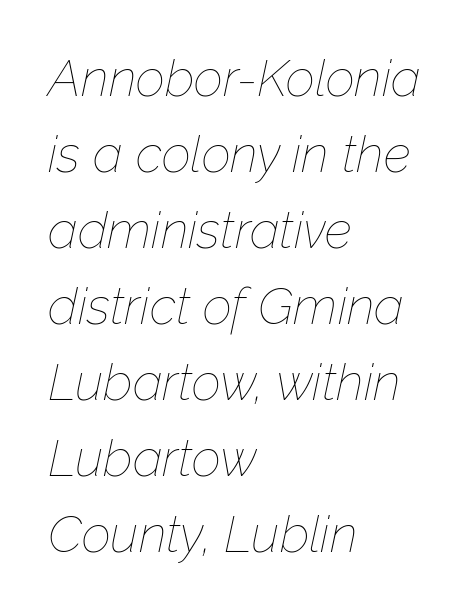
Q: Is the text bold? A: No.
Q: Is the text italic (slanted)? A: Yes, it leans right by about 12 degrees.
Q: Is the text underlined? A: No.
Q: How is the paragraph aligned? A: Left-aligned.
Q: Is the spacing between letters normal or unusually wide? A: Normal.
Q: Is the spacing between lines tight, normal or loose? A: Normal.
Q: Width (condensed, normal, or wide)? A: Normal.
Q: Stroke contrast? A: Low.
Q: x-height? A: Medium.
Q: Monospaced? A: No.
